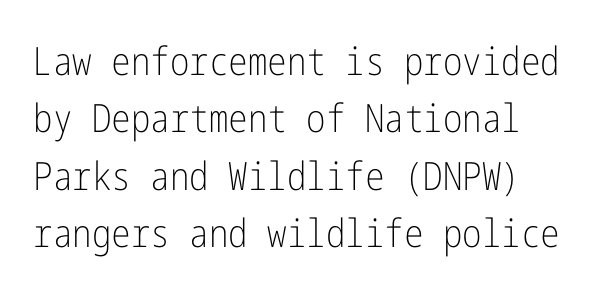
Q: Is the text bold? A: No.
Q: Is the text italic (slanted)? A: No, it is upright.
Q: Is the typeface a serif or a sans-serif typeface? A: Sans-serif.
Q: Is the text underlined? A: No.
Q: How is the paragraph aligned? A: Left-aligned.
Q: Is the spacing between letters normal or unusually wide? A: Normal.
Q: Is the spacing between lines tight, normal or loose? A: Normal.
Q: Width (condensed, normal, or wide)? A: Condensed.
Q: Stroke contrast? A: Low.
Q: x-height? A: Medium.
